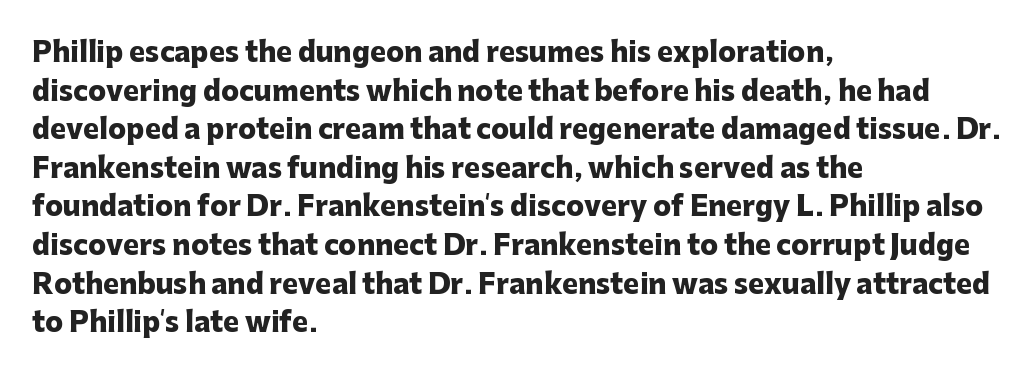
{"italic": "no", "bold": "yes", "underline": "no", "align": "left", "line_spacing": "normal", "line_spacing_ratio": 1.43, "letter_spacing": "normal", "letter_spacing_em": 0.0, "glyph_px": 27}
